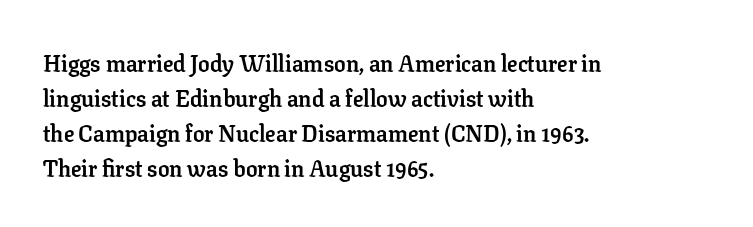
The image shows 23 px bold type, upright; set left-aligned, normal line spacing (1.52x), normal letter spacing, not underlined.
